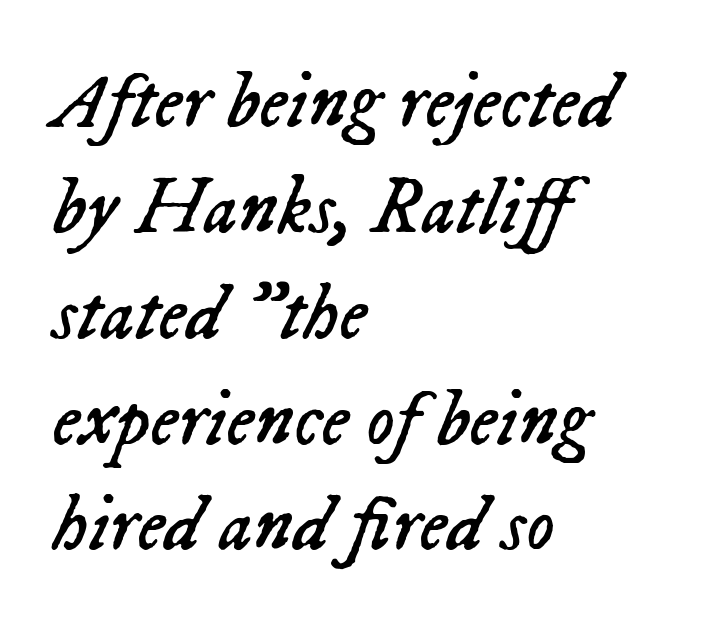
Q: Is the text bold? A: No.
Q: Is the text italic (slanted)? A: Yes, it leans right by about 23 degrees.
Q: Is the text underlined? A: No.
Q: How is the paragraph aligned? A: Left-aligned.
Q: Is the spacing between letters normal or unusually wide? A: Normal.
Q: Is the spacing between lines tight, normal or loose? A: Normal.
Q: Width (condensed, normal, or wide)? A: Normal.
Q: Stroke contrast? A: Low.
Q: x-height? A: Medium.
Q: Monospaced? A: No.
